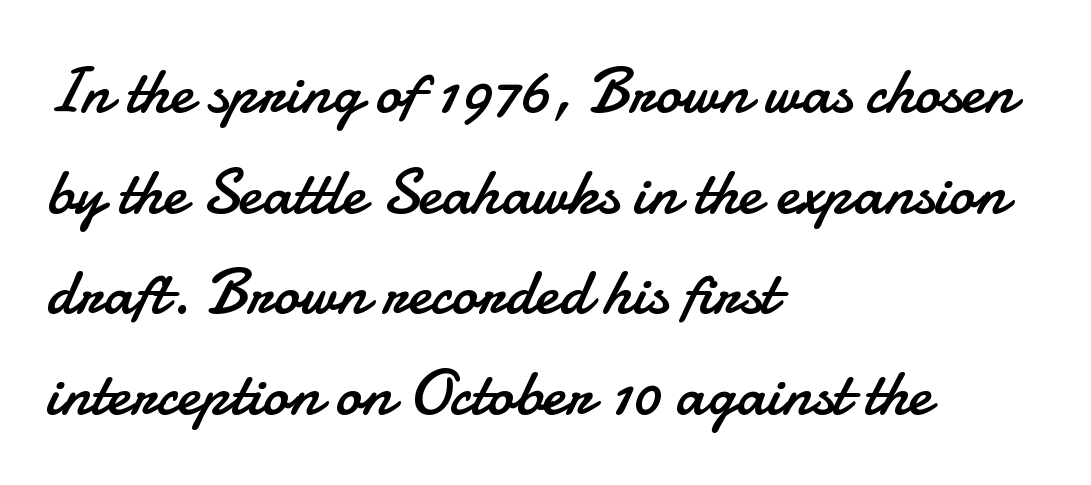
Leading: standard. Check under the words: just untouched page. The passage shown is typeset with a sans-serif family. A typesetter would call this proportional, since set widths differ per character. The letterforms sit at book weight or below.
